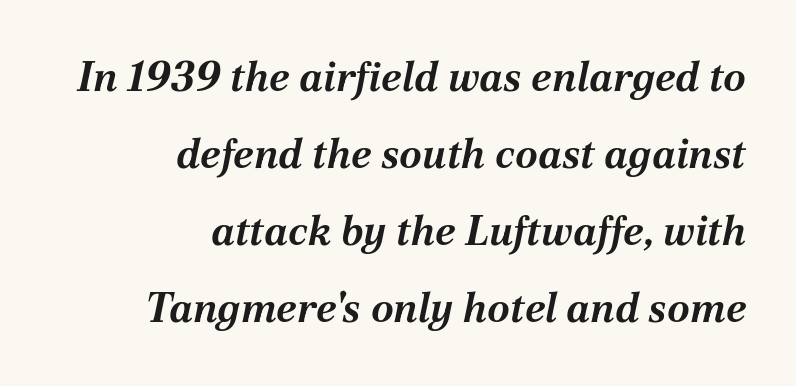
Q: Is the text bold? A: Yes.
Q: Is the text italic (slanted)? A: Yes, it leans right by about 12 degrees.
Q: Is the text underlined? A: No.
Q: How is the paragraph aligned? A: Right-aligned.
Q: Is the spacing between letters normal or unusually wide? A: Normal.
Q: Width (condensed, normal, or wide)? A: Normal.
Q: Stroke contrast? A: Medium.
Q: x-height? A: Medium.
Q: Monospaced? A: No.
